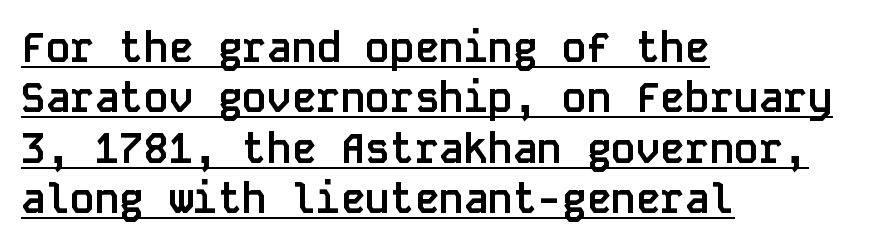
Q: Is the text bold? A: Yes.
Q: Is the text italic (slanted)? A: No, it is upright.
Q: Is the typeface a serif or a sans-serif typeface? A: Sans-serif.
Q: Is the text underlined? A: Yes.
Q: How is the paragraph aligned? A: Left-aligned.
Q: Is the spacing between letters normal or unusually wide? A: Normal.
Q: Width (condensed, normal, or wide)? A: Normal.
Q: Stroke contrast? A: Low.
Q: x-height? A: Large.
Q: Monospaced? A: Yes.
